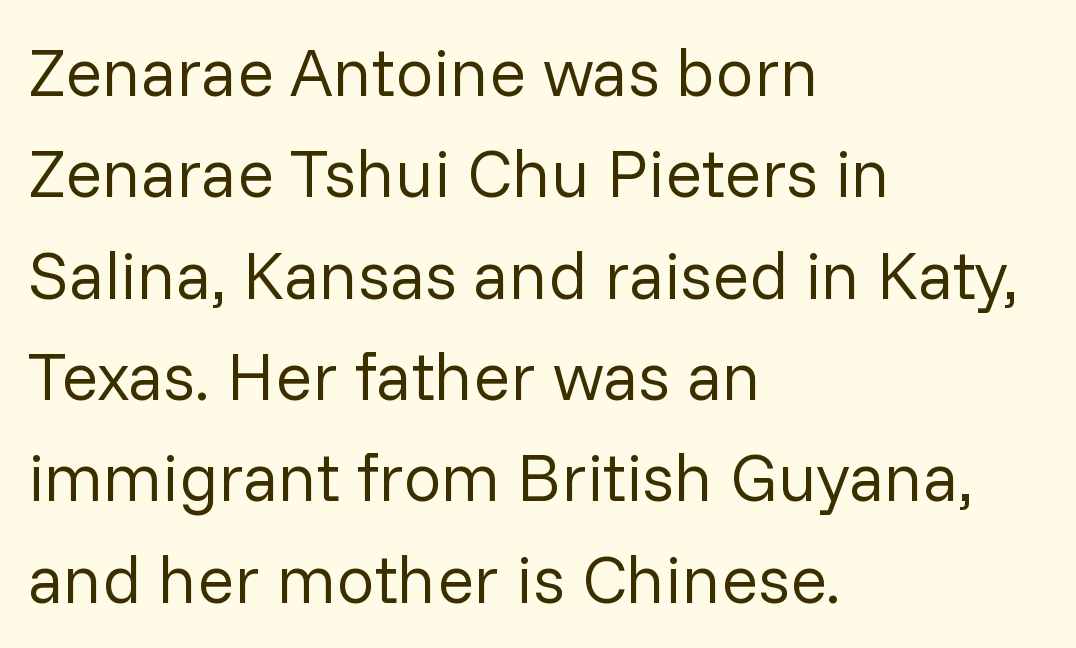
Q: Is the text bold? A: No.
Q: Is the text italic (slanted)? A: No, it is upright.
Q: Is the typeface a serif or a sans-serif typeface? A: Sans-serif.
Q: Is the text underlined? A: No.
Q: How is the paragraph aligned? A: Left-aligned.
Q: Is the spacing between letters normal or unusually wide? A: Normal.
Q: Is the spacing between lines tight, normal or loose? A: Normal.
Q: Width (condensed, normal, or wide)? A: Normal.
Q: Stroke contrast? A: Low.
Q: x-height? A: Medium.
Q: Monospaced? A: No.
